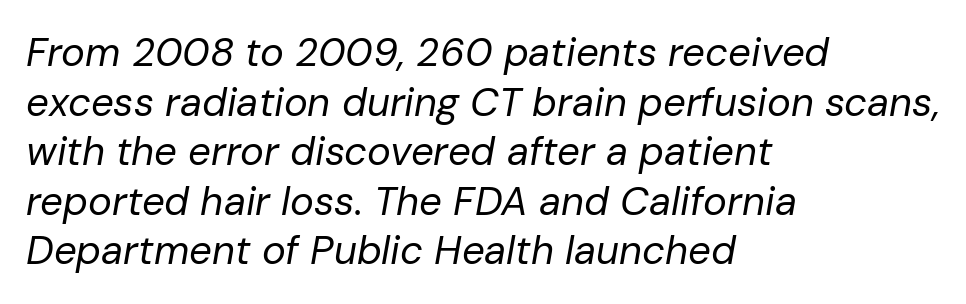
Tracking here is standard; glyphs follow each other at the usual distance. Where is the straight margin? On the left. A light-to-regular cut is what we see here. Just letters on the line, the space beneath them empty. Note the varied advance widths — an 'i' is clearly narrower than an 'm'.
